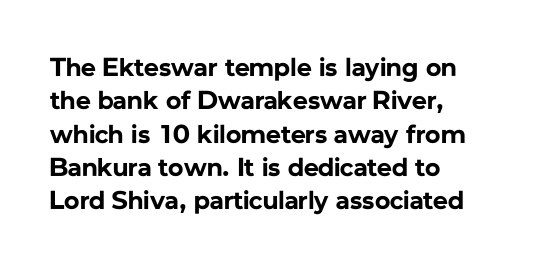
In terms of posture, this sample is upright. Look at the stroke-to-counter ratio: heavy, a bold. Notice how descenders clear the ascenders below comfortably — that's standard leading. The zone under the glyphs is completely vacant. The rendering keeps characters at their native spacing.
